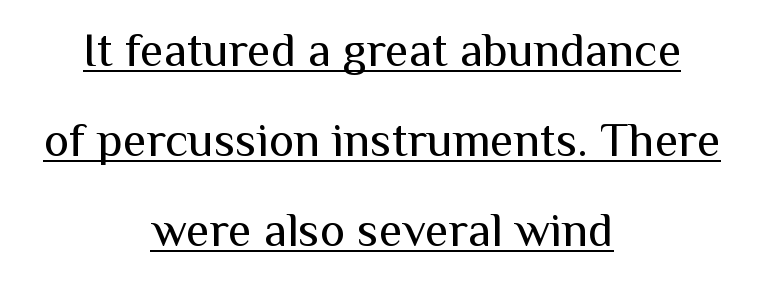
Q: Is the text bold? A: No.
Q: Is the text italic (slanted)? A: No, it is upright.
Q: Is the typeface a serif or a sans-serif typeface? A: Sans-serif.
Q: Is the text underlined? A: Yes.
Q: How is the paragraph aligned? A: Centered.
Q: Is the spacing between letters normal or unusually wide? A: Normal.
Q: Width (condensed, normal, or wide)? A: Normal.
Q: Stroke contrast? A: Medium.
Q: x-height? A: Medium.
Q: Monospaced? A: No.
